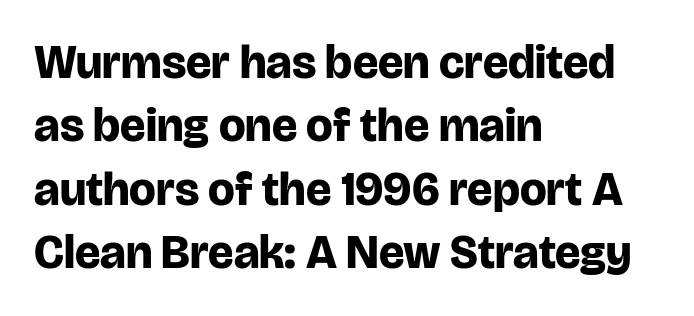
{"serif": "no", "italic": "no", "bold": "yes", "weight": "bold", "width": "normal", "stroke_contrast": "low", "x_height": "large", "monospaced": "no", "underline": "no", "align": "left", "line_spacing": "normal", "line_spacing_ratio": 1.35, "letter_spacing": "normal", "letter_spacing_em": 0.0, "glyph_px": 47}
